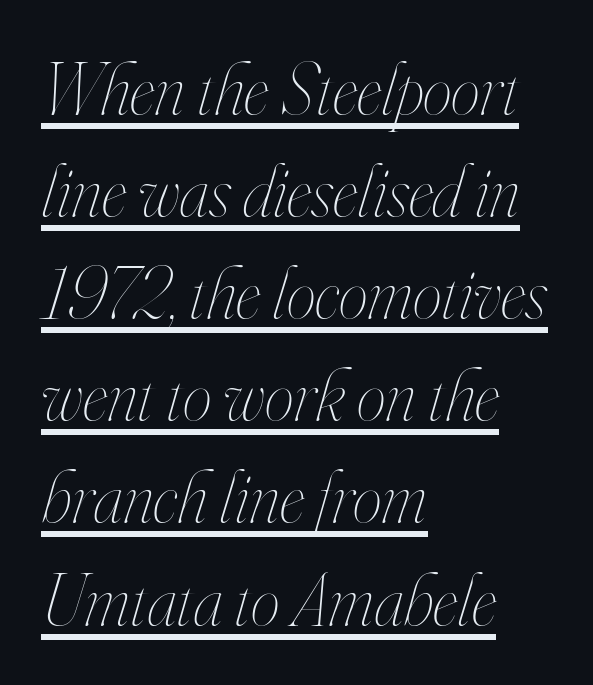
{"italic": "yes", "lean": "right", "slant_degrees": 16, "bold": "no", "weight": "thin", "width": "condensed", "stroke_contrast": "high", "x_height": "small", "monospaced": "no", "underline": "yes", "align": "left", "line_spacing": "normal", "line_spacing_ratio": 1.38, "letter_spacing": "normal", "letter_spacing_em": 0.0, "glyph_px": 74}
